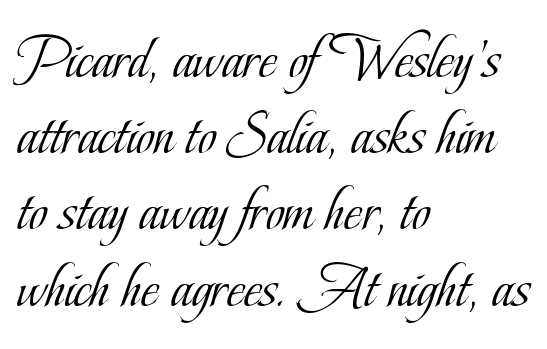
These lines stack with their left ends in a neat column. Here the designer chose a conventional face with non-uniform glyph widths. Each letter's strokes conclude with small projecting serifs. What stands out about the letter spacing? Nothing — it is the standard amount.
